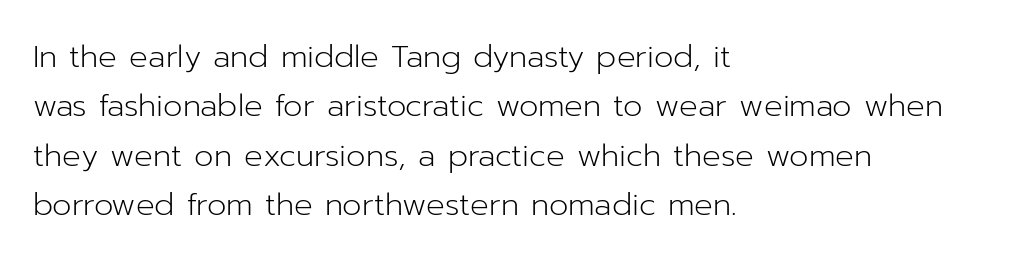
{"serif": "no", "italic": "no", "bold": "no", "weight": "light", "width": "normal", "stroke_contrast": "low", "x_height": "medium", "monospaced": "no", "underline": "no", "align": "left", "line_spacing": "normal", "line_spacing_ratio": 1.59, "letter_spacing": "normal", "letter_spacing_em": 0.0, "glyph_px": 31}
